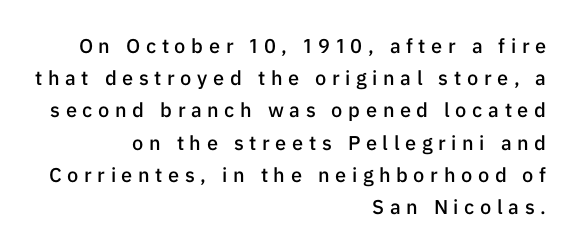
Q: Is the text bold? A: Semi-bold.
Q: Is the text italic (slanted)? A: No, it is upright.
Q: Is the text underlined? A: No.
Q: How is the paragraph aligned? A: Right-aligned.
Q: Is the spacing between letters normal or unusually wide? A: Unusually wide.
Q: Is the spacing between lines tight, normal or loose? A: Normal.
